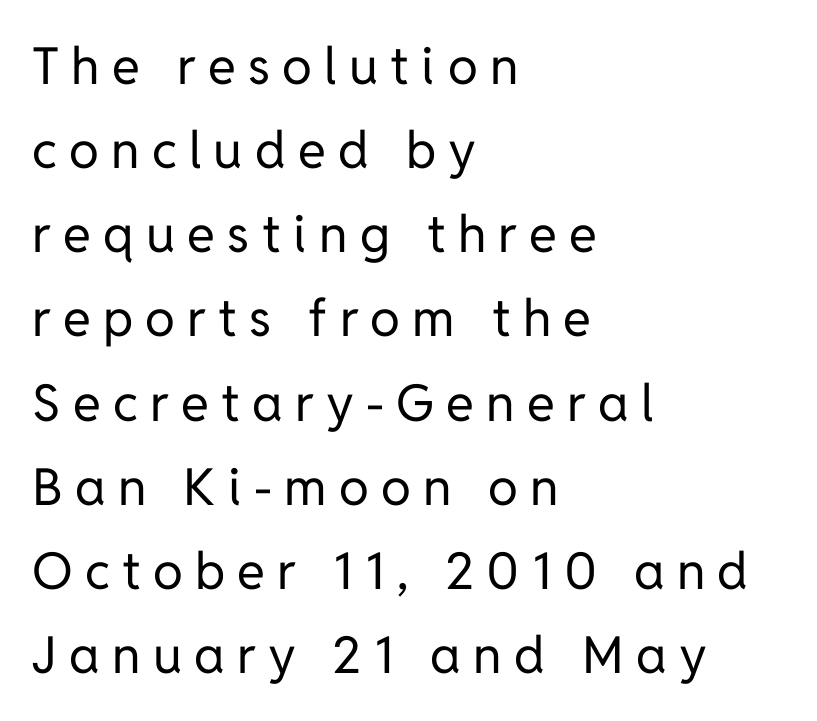
{"serif": "no", "italic": "no", "bold": "no", "weight": "regular", "width": "normal", "stroke_contrast": "low", "x_height": "medium", "monospaced": "no", "underline": "no", "align": "left", "line_spacing": "normal", "line_spacing_ratio": 1.65, "letter_spacing": "wide", "letter_spacing_em": 0.24, "glyph_px": 51}
